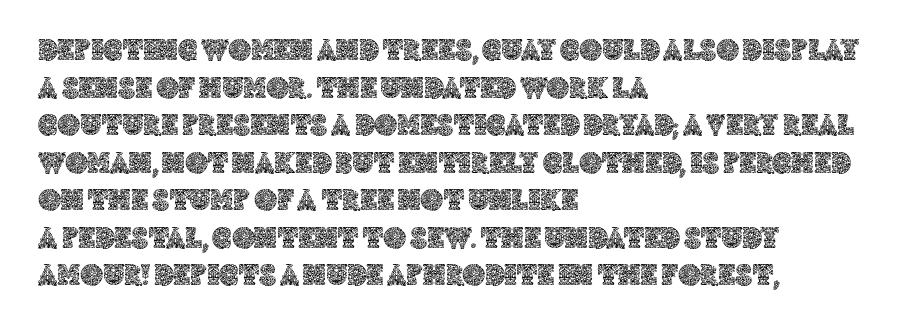
The rendering anchors every line to the left-hand side. The typography opts for an upright posture over an oblique one. Standard letterfit; no display-style spreading of the glyphs. These lines are rendered in a variable-pitch font. A clean baseline with only descenders dipping below it.
